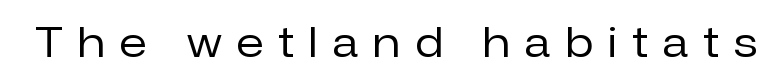
Q: Is the text bold? A: No.
Q: Is the text italic (slanted)? A: No, it is upright.
Q: Is the typeface a serif or a sans-serif typeface? A: Sans-serif.
Q: Is the text underlined? A: No.
Q: Is the spacing between letters normal or unusually wide? A: Unusually wide.
Q: Width (condensed, normal, or wide)? A: Normal.
Q: Stroke contrast? A: Low.
Q: x-height? A: Medium.
Q: Monospaced? A: No.
